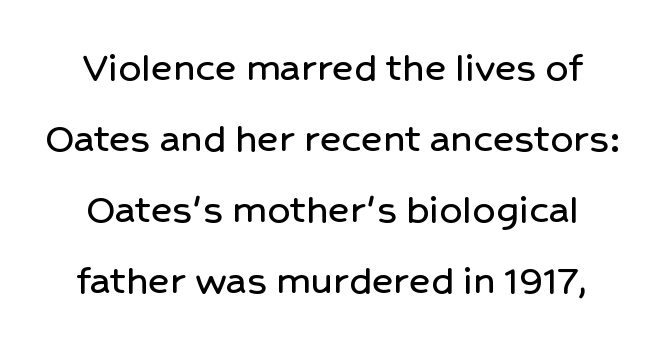
Q: Is the text italic (slanted)? A: No, it is upright.
Q: Is the typeface a serif or a sans-serif typeface? A: Sans-serif.
Q: Is the text underlined? A: No.
Q: How is the paragraph aligned? A: Centered.
Q: Is the spacing between letters normal or unusually wide? A: Normal.
Q: Is the spacing between lines tight, normal or loose? A: Normal.
Q: Width (condensed, normal, or wide)? A: Normal.
Q: Stroke contrast? A: Low.
Q: x-height? A: Medium.
Q: Monospaced? A: No.
